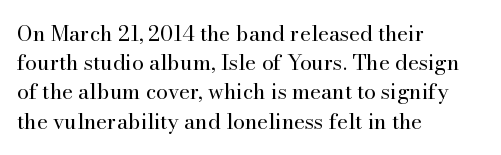
Tracking here is standard; glyphs follow each other at the usual distance. Heft: none added — not bold. These lines are set flush left with a ragged right edge. The letters stand straight up with perfectly vertical stems. Has an underline been added? It has not.
